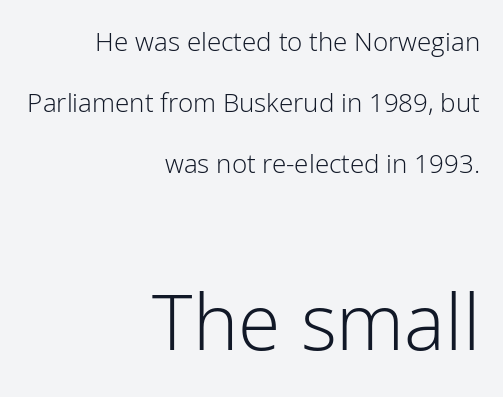
Summary of vertical rhythm: relaxed, with wide interline spacing. Weight: regular or lighter. Bare-footed words on every line. You could not count columns in this text — the font is proportionally spaced. Check where the strokes stop: nothing finishes them off — pure sans.
